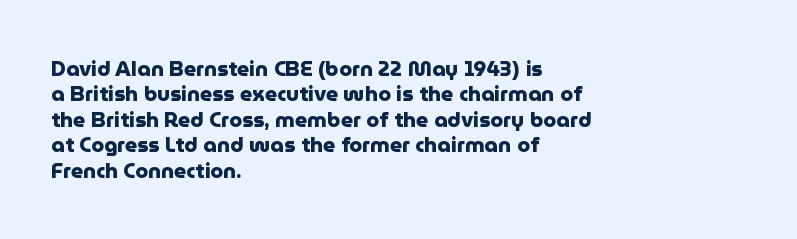
{"italic": "no", "bold": "yes", "underline": "no", "align": "left", "line_spacing_ratio": 1.21, "letter_spacing": "normal", "letter_spacing_em": 0.0, "glyph_px": 21}
